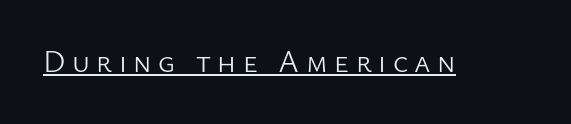
The image shows 31 px light sans-serif type, upright; set unusually wide letter spacing (+0.21 em), underlined; low stroke contrast and a medium x-height.
